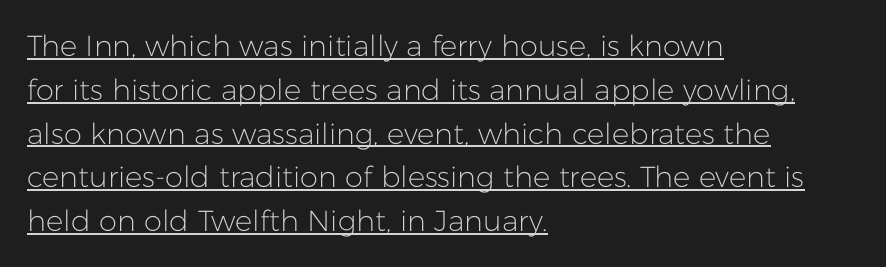
The strokes carry an ordinary text weight at most. A continuous stroke trails under the words, as in a hyperlink. The type family on display is of the sans-serif kind. A normal amount of white space separates one row of letters from the next. Compared with a centered layout, this one pins lines to the left instead.
